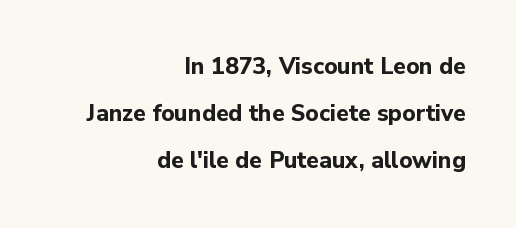
Q: Is the text bold? A: Yes.
Q: Is the text italic (slanted)? A: No, it is upright.
Q: Is the text underlined? A: No.
Q: How is the paragraph aligned? A: Right-aligned.
Q: Is the spacing between letters normal or unusually wide? A: Normal.
Q: Is the spacing between lines tight, normal or loose? A: Loose.
